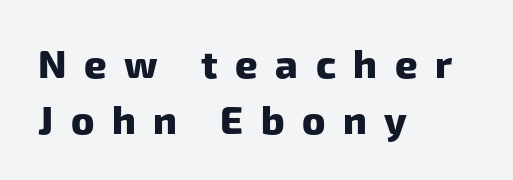
The image shows 39 px heavy sans-serif type; set left-aligned, normal line spacing (1.43x), unusually wide letter spacing (+0.45 em), not underlined; low stroke contrast and a medium x-height.
